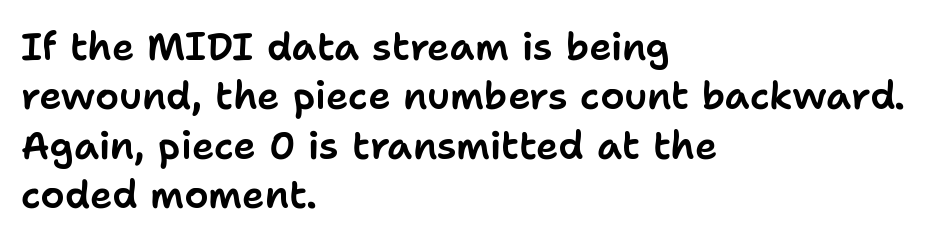
Lines of text with bare space underneath. Ordinary non-slanted type is in use. Is this a sans? Yes — the strokes have no serifs. Is this a fixed-width face? No — the glyphs have proportional, varying widths. The passage shown stacks its lines at a standard gap. Each word holds together tightly as a unit, with standard inter-letter gaps.
